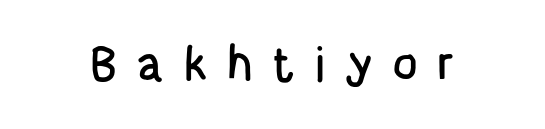
You could not count columns in this text — the font is proportionally spaced. The strip under each line holds only bare page. Someone cranked the tracking dial way up on this one. This sample uses an upright cut, with every glyph sitting square on the baseline. Nope, no serifs anywhere on these letters.
